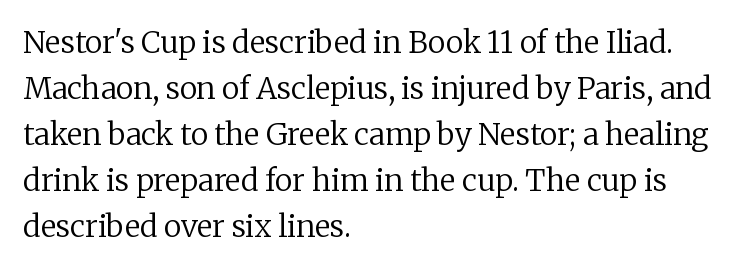
The lines in this sample share a left origin and differ only in where they stop. The rendering uses natural spacing where letterforms have individual widths. Compared with typical paragraphs, the rows here are spaced about the same. Posture: straight, roman, zero tilt. You could call the tracking neutral — neither tight nor loose. Old-style or modern, the face here clearly has serifs.
